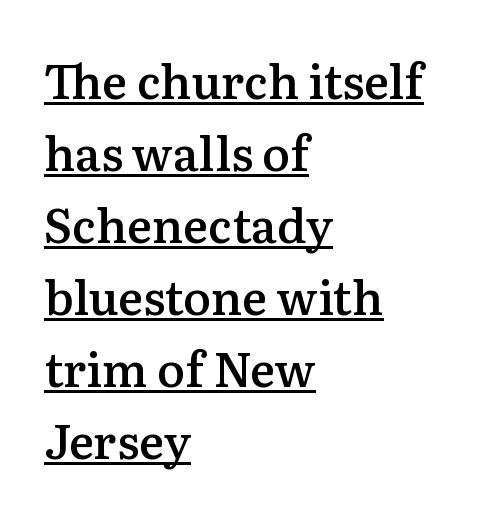
The image shows 47 px semibold serif type, upright; set left-aligned, normal line spacing (1.53x), normal letter spacing, underlined; medium stroke contrast and a medium x-height.
